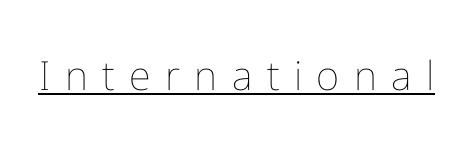
Q: Is the text bold? A: No.
Q: Is the text italic (slanted)? A: No, it is upright.
Q: Is the text underlined? A: Yes.
Q: Is the spacing between letters normal or unusually wide? A: Unusually wide.
Q: Width (condensed, normal, or wide)? A: Normal.
Q: Stroke contrast? A: Low.
Q: x-height? A: Medium.
Q: Monospaced? A: No.
